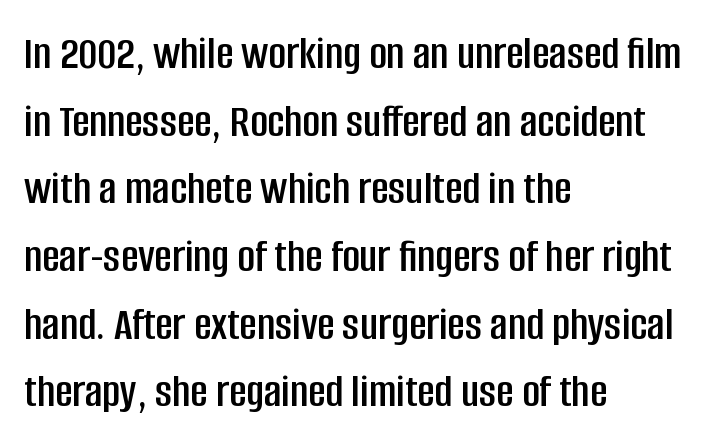
{"serif": "no", "italic": "no", "width": "condensed", "stroke_contrast": "low", "x_height": "large", "monospaced": "no", "underline": "no", "align": "left", "line_spacing": "normal", "line_spacing_ratio": 1.41, "letter_spacing": "normal", "letter_spacing_em": 0.0, "glyph_px": 48}
